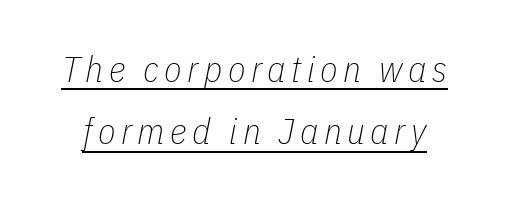
{"italic": "yes", "lean": "right", "slant_degrees": 11, "bold": "no", "weight": "thin", "width": "condensed", "stroke_contrast": "low", "x_height": "medium", "monospaced": "no", "underline": "yes", "line_spacing_ratio": 1.73, "glyph_px": 36}
